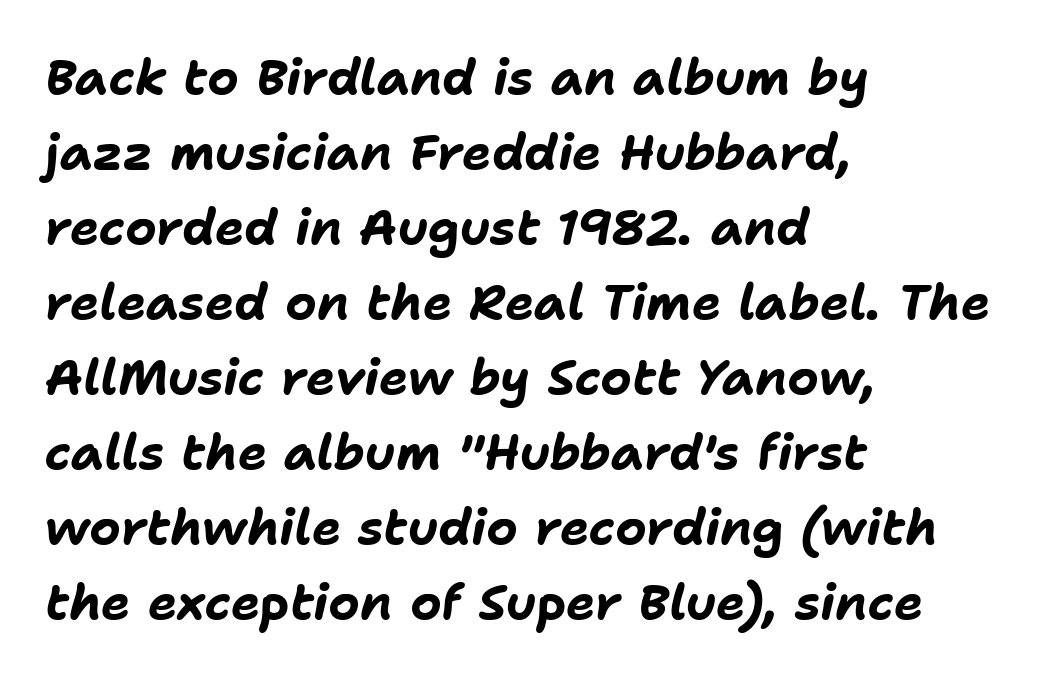
The image shows 49 px bold type, italic (leaning right); set left-aligned, normal line spacing (1.53x), normal letter spacing, not underlined; low stroke contrast and a medium x-height.
